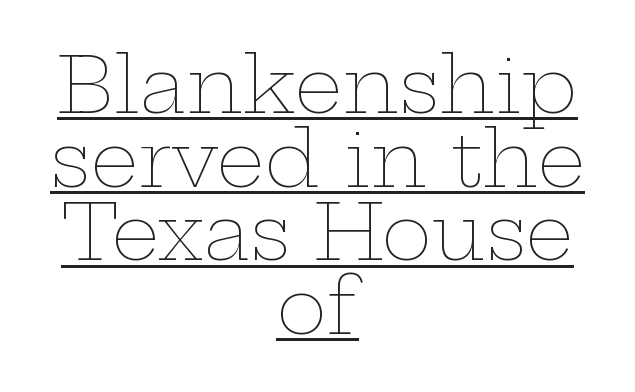
Think of a printed novel: that variable character pitch is what you see here. Teacher's note: observe the equal gaps on both sides — that is centered alignment. Is there an underline? Yes — a line sits under the letters. Horizontal bands of white between lines are thin slivers. The type sits square on the baseline with zero lean.
